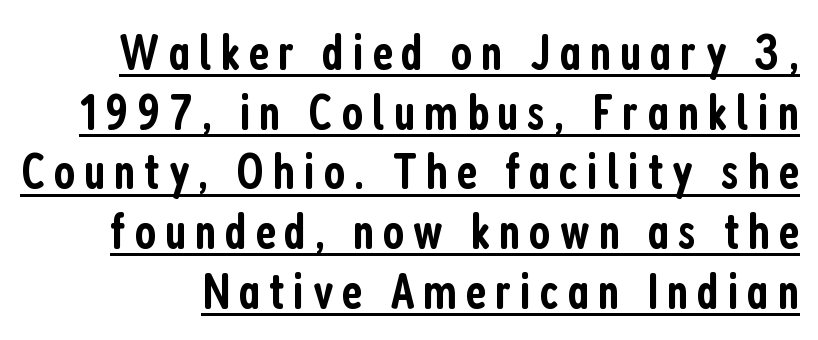
The image shows 51 px semibold, condensed sans-serif type, upright; set line spacing 1.17x, underlined; low stroke contrast and a medium x-height.
